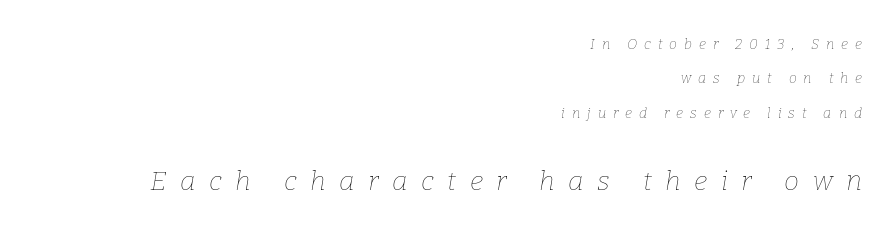
Line spacing here is loose. Any mark beneath the type? The region is blank. Compared with ordinary roman type, these characters are visibly tilted. The face looks like a standard text weight, possibly lighter. Someone cranked the tracking dial way up on this one.
